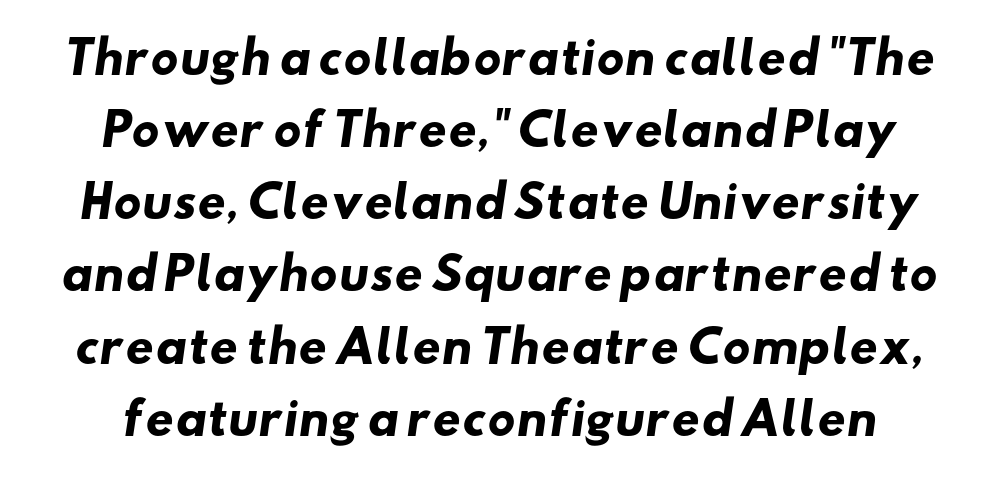
Letterform terminals end flat and unadorned throughout the passage. Observe the ordinary spacing: letters are neighbours, not strangers. This is heavy type, rendered in bold. A typesetter would call this leading conventional body-copy spacing. No word sits above an underline.
